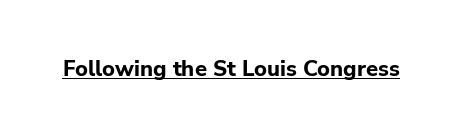
The image shows 22 px bold type, upright; set normal letter spacing, underlined.
